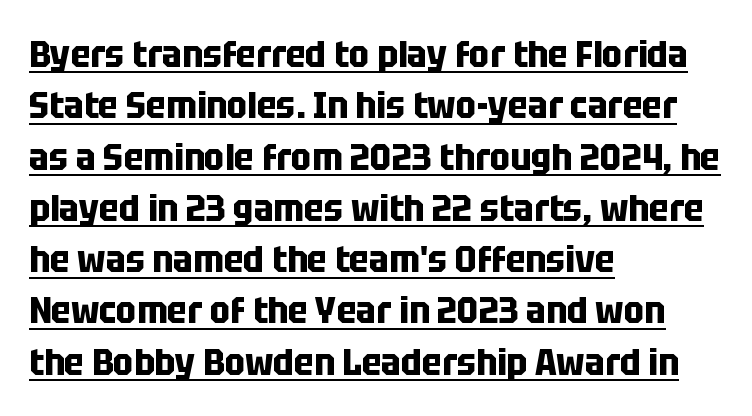
Q: Is the text bold? A: Yes.
Q: Is the text italic (slanted)? A: No, it is upright.
Q: Is the typeface a serif or a sans-serif typeface? A: Sans-serif.
Q: Is the text underlined? A: Yes.
Q: How is the paragraph aligned? A: Left-aligned.
Q: Is the spacing between letters normal or unusually wide? A: Normal.
Q: Is the spacing between lines tight, normal or loose? A: Normal.
Q: Width (condensed, normal, or wide)? A: Condensed.
Q: Stroke contrast? A: Low.
Q: x-height? A: Large.
Q: Monospaced? A: No.
